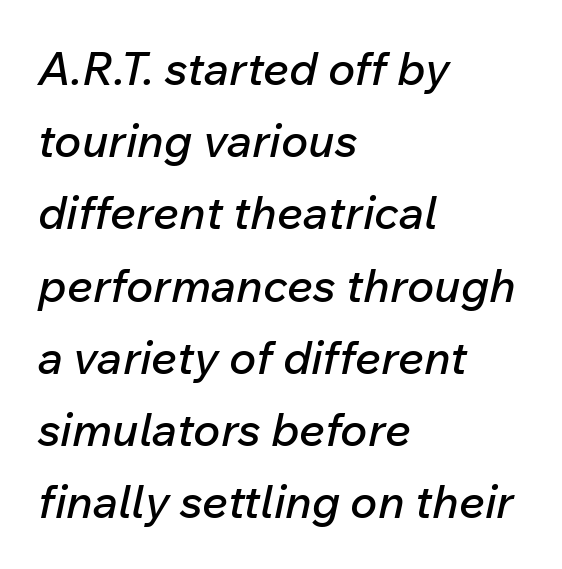
Descender tails drop into unmarked territory. Typeset ragged right — the left edge is the straight one. The leading is moderate, giving the passage an even texture. Characters are canted at an angle relative to the baseline's perpendicular.
